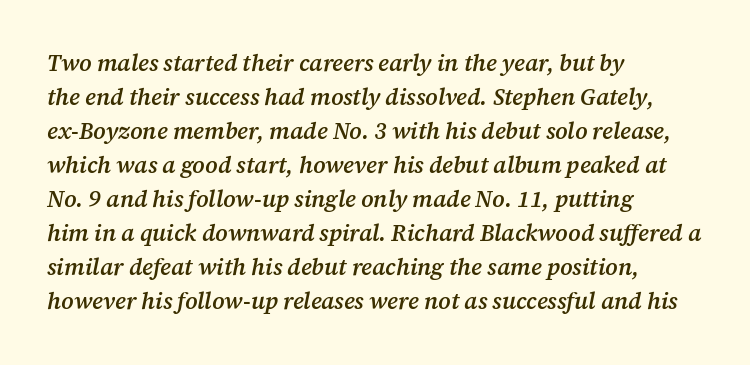
How heavy is the stroke? Medium-heavy — a semibold, shy of bold. In terms of letterspacing, this is plain default setting. A typesetter would mark this as italic. Honestly, there is no underline to notice here at all.
